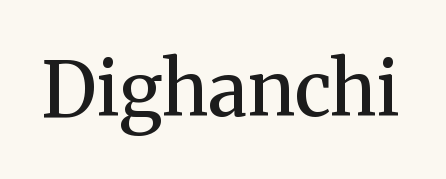
{"serif": "yes", "italic": "no", "bold": "semi", "weight": "semibold", "width": "normal", "stroke_contrast": "medium", "x_height": "medium", "monospaced": "no", "underline": "no", "letter_spacing": "normal", "letter_spacing_em": 0.0, "glyph_px": 75}
